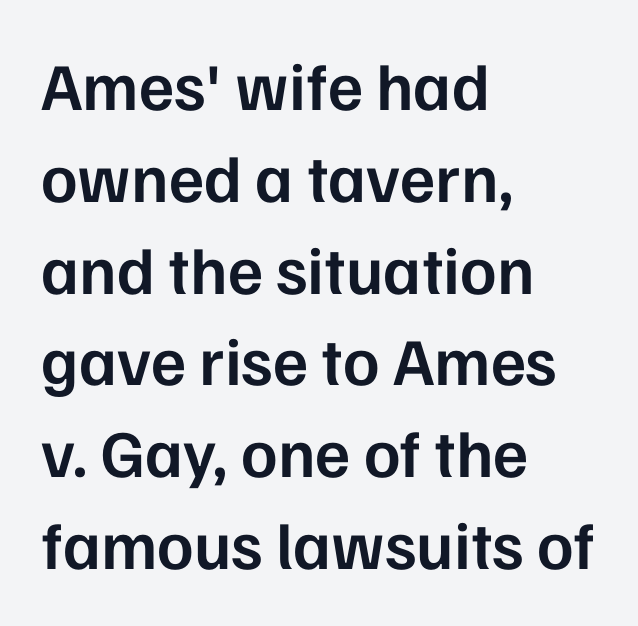
The image shows 67 px semibold sans-serif type, upright; set left-aligned, normal line spacing (1.37x), normal letter spacing, not underlined; low stroke contrast and a medium x-height.
